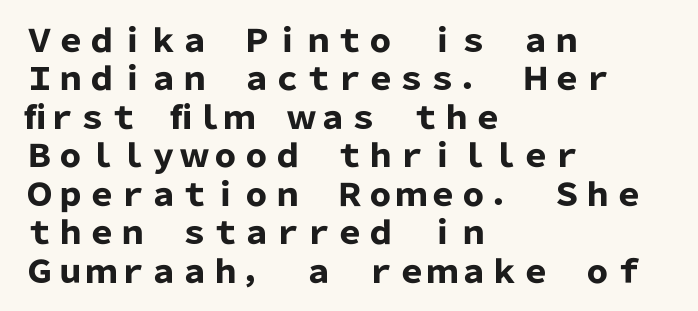
This sample is left-justified, so line endings fall wherever the words run out. Each row of text sits above clean, open space. Words appear dense and cohesive because spacing is normal. These words are printed bold, with thick strokes throughout. Italic: no, the glyphs are upright roman. To sum up the face: it is a sans, with no serifs.
